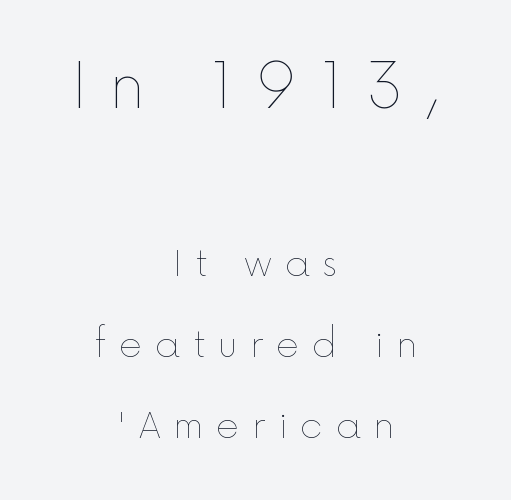
Q: Is the text bold? A: No.
Q: Is the text italic (slanted)? A: No, it is upright.
Q: Is the text underlined? A: No.
Q: How is the paragraph aligned? A: Centered.
Q: Is the spacing between letters normal or unusually wide? A: Unusually wide.
Q: Is the spacing between lines tight, normal or loose? A: Loose.
Q: Which block of text is set in a larger size, the first (top) or the second (bottom)? A: The first (top) one.
Q: Width (condensed, normal, or wide)? A: Normal.
Q: x-height? A: Medium.
Q: Monospaced? A: No.
